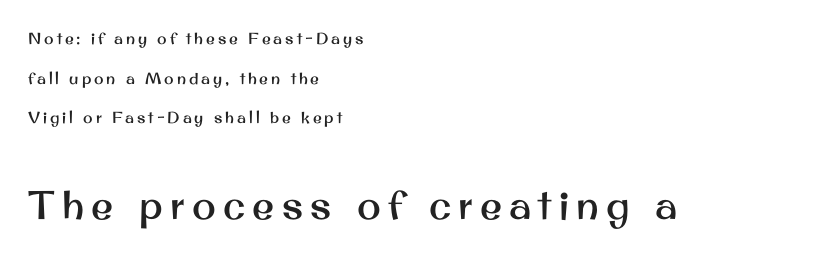
Q: Is the text italic (slanted)? A: No, it is upright.
Q: Is the typeface a serif or a sans-serif typeface? A: Sans-serif.
Q: Is the text underlined? A: No.
Q: How is the paragraph aligned? A: Left-aligned.
Q: Is the spacing between lines tight, normal or loose? A: Loose.
Q: Which block of text is set in a larger size, the first (top) or the second (bottom)? A: The second (bottom) one.
Q: Width (condensed, normal, or wide)? A: Normal.
Q: Stroke contrast? A: Medium.
Q: x-height? A: Small.
Q: Monospaced? A: No.
